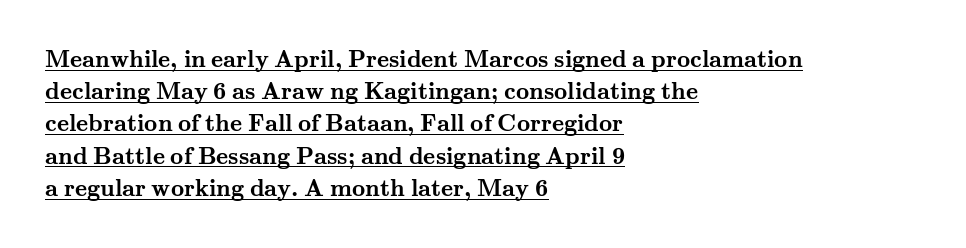
The image shows 23 px bold type, upright; set left-aligned, normal line spacing (1.4x), normal letter spacing, underlined.
